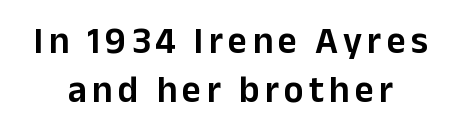
The space beneath each line is pristine and unruled. These lines are rendered in a variable-pitch font. Letterform terminals end flat and unadorned throughout the passage. It's the straight-up-and-down kind of type.
